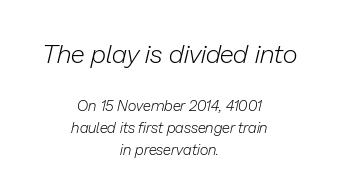
The image shows 26 px text type, italic (leaning right); set centered, normal line spacing (1.46x), normal letter spacing, not underlined; the first (top) block is 1.73x larger.
